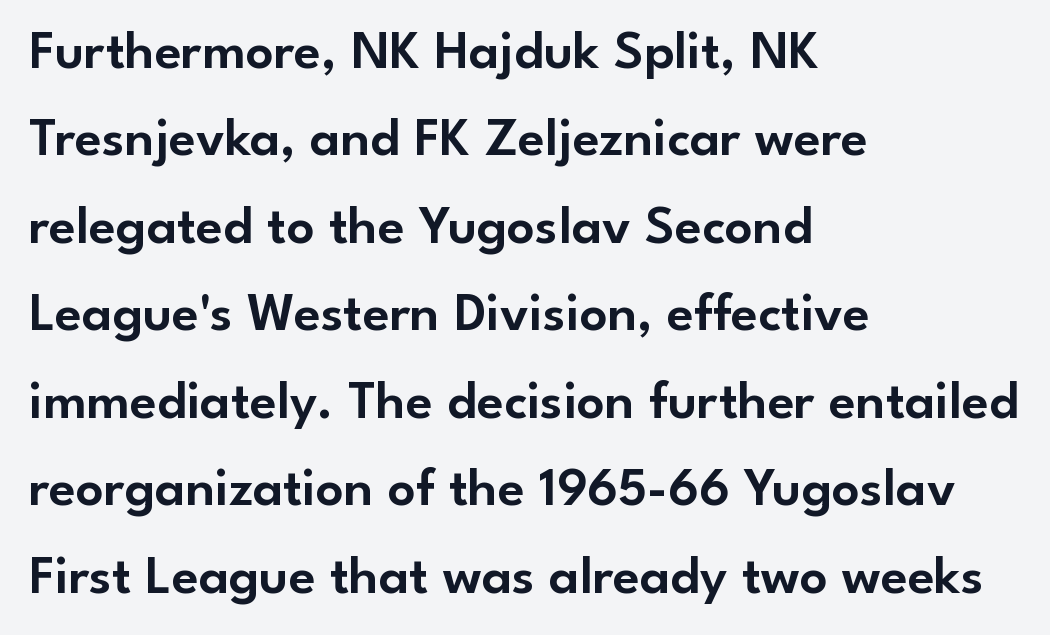
The rag falls on the right side of this text block. This sample uses an upright cut, with every glyph sitting square on the baseline. Summary of vertical rhythm: regular, with standard interline spacing. What stands out about the letter spacing? Nothing — it is the standard amount. Note the varied advance widths — an 'i' is clearly narrower than an 'm'.
